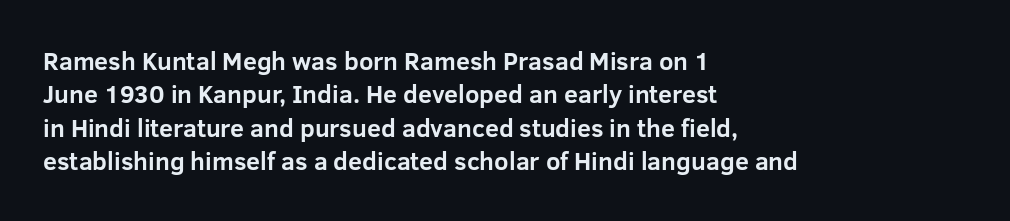
Q: Is the text bold? A: Yes.
Q: Is the text italic (slanted)? A: No, it is upright.
Q: Is the text underlined? A: No.
Q: How is the paragraph aligned? A: Left-aligned.
Q: Is the spacing between letters normal or unusually wide? A: Normal.
Q: Is the spacing between lines tight, normal or loose? A: Normal.
